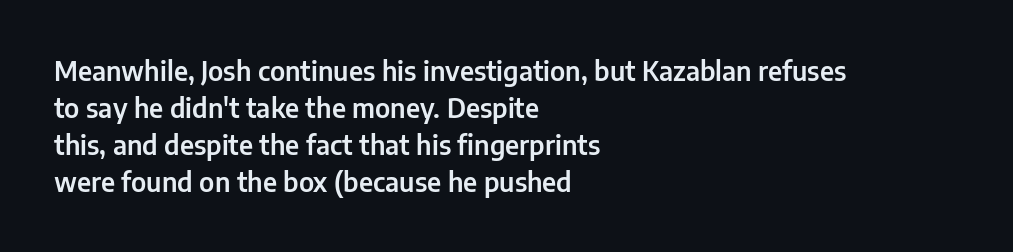
{"italic": "no", "underline": "no", "align": "left", "line_spacing": "normal", "line_spacing_ratio": 1.42, "letter_spacing": "normal", "letter_spacing_em": 0.0, "glyph_px": 26}
